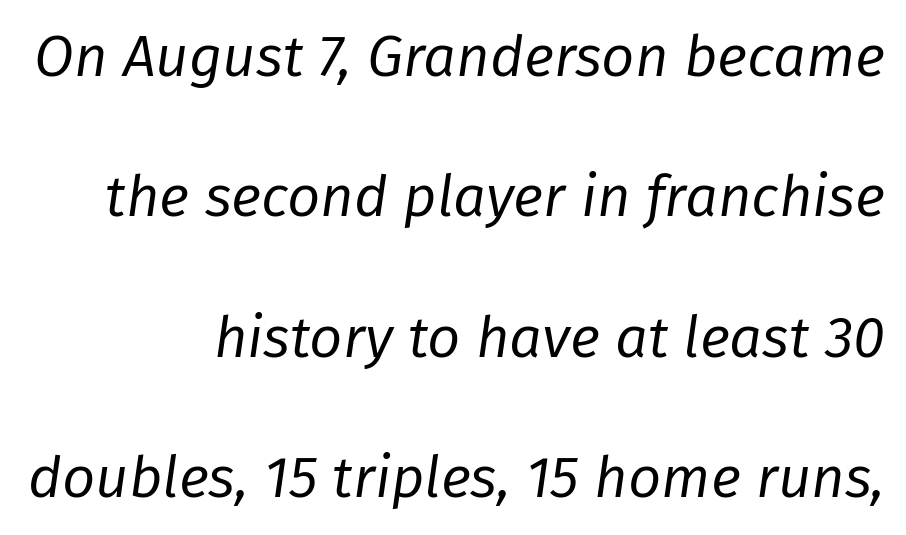
Q: Is the text bold? A: No.
Q: Is the text italic (slanted)? A: Yes, it leans right by about 8 degrees.
Q: Is the text underlined? A: No.
Q: How is the paragraph aligned? A: Right-aligned.
Q: Is the spacing between letters normal or unusually wide? A: Normal.
Q: Is the spacing between lines tight, normal or loose? A: Loose.
Q: Width (condensed, normal, or wide)? A: Normal.
Q: Stroke contrast? A: Low.
Q: x-height? A: Medium.
Q: Monospaced? A: No.
